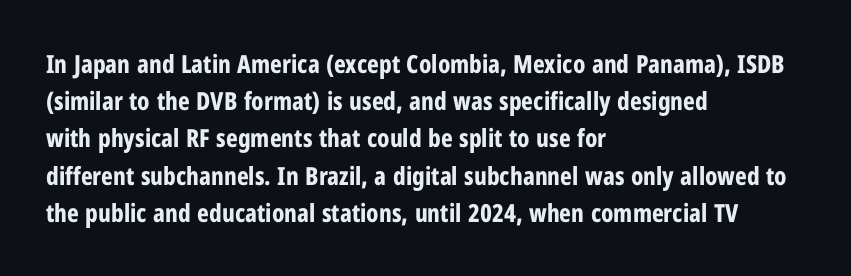
Q: Is the text bold? A: Yes.
Q: Is the text italic (slanted)? A: No, it is upright.
Q: Is the text underlined? A: No.
Q: How is the paragraph aligned? A: Left-aligned.
Q: Is the spacing between letters normal or unusually wide? A: Normal.
Q: Is the spacing between lines tight, normal or loose? A: Normal.
